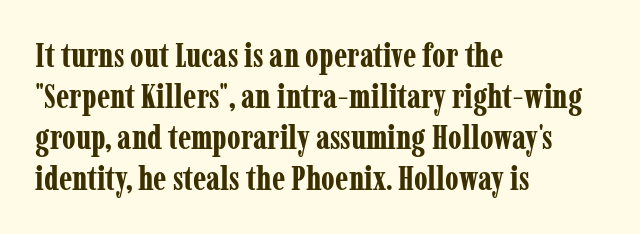
The image shows 33 px bold, condensed serif type, upright; set left-aligned, line spacing 1.24x, normal letter spacing, not underlined; low stroke contrast and a medium x-height.
